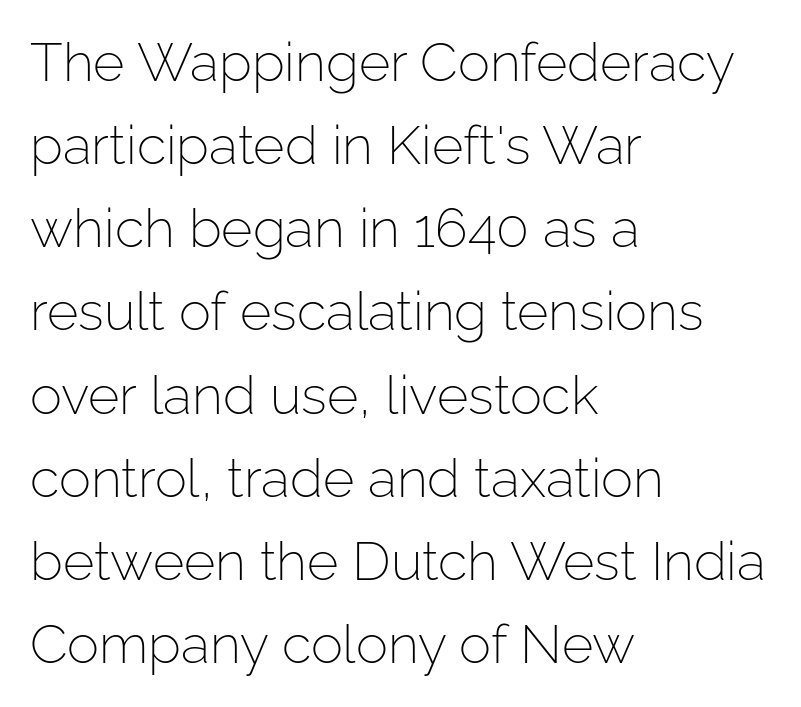
In terms of letterform style, serifs are entirely absent. This sample keeps an unexceptional amount of space between lines. The font's upright variant was chosen for this text. This rendering features lettering with no underline. Looks like regular typesetting: each glyph gets only the width it needs.
